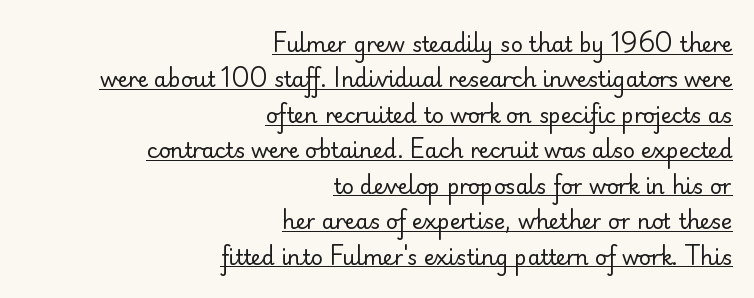
{"italic": "no", "bold": "no", "underline": "yes", "align": "right", "line_spacing": "normal", "line_spacing_ratio": 1.69, "letter_spacing": "normal", "letter_spacing_em": 0.0, "glyph_px": 21}
